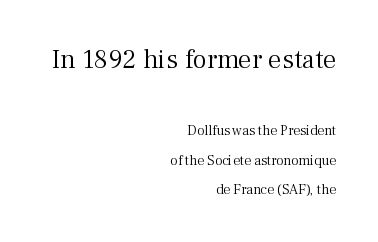
{"italic": "no", "bold": "no", "underline": "no", "align": "right", "line_spacing": "loose", "line_spacing_ratio": 2.12, "letter_spacing": "normal", "letter_spacing_em": 0.0, "larger_block": "first", "size_ratio": 1.93, "glyph_px": 27}
